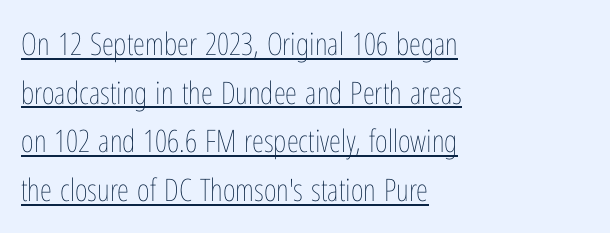
Compared with typical body copy, the letter spacing here is the same. Posture: upright roman. Rows of type keep a routine distance in the vertical direction. The cut favours lightness, reaching ordinary text weight at its darkest. Here the designer chose a conventional face with non-uniform glyph widths.
